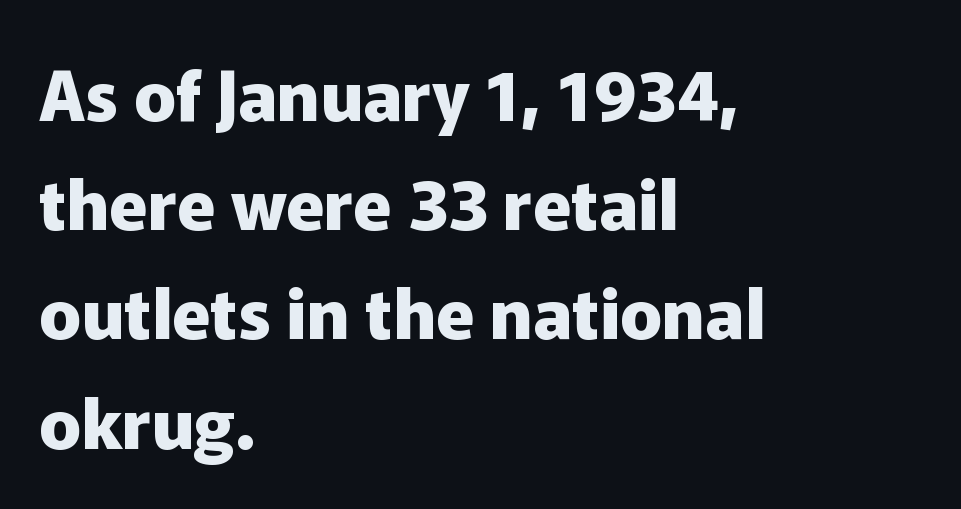
How would I describe the line gaps? Plain and ordinary. Every stem runs plumb, perpendicular to the baseline. Each letter keeps its own natural width here, so spacing adapts to shape. The passage shown is not underscored anywhere.
